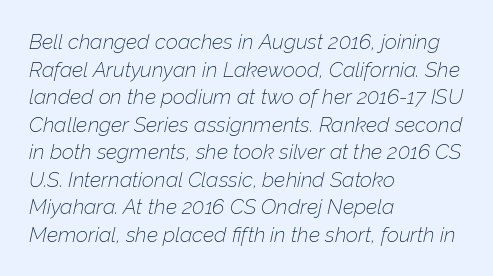
Q: Is the text bold? A: No.
Q: Is the text italic (slanted)? A: Yes, it leans right by about 12 degrees.
Q: Is the text underlined? A: No.
Q: How is the paragraph aligned? A: Left-aligned.
Q: Is the spacing between letters normal or unusually wide? A: Normal.
Q: Is the spacing between lines tight, normal or loose? A: Normal.
